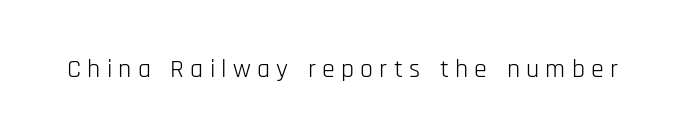
Q: Is the text bold? A: No.
Q: Is the text italic (slanted)? A: No, it is upright.
Q: Is the text underlined? A: No.
Q: Is the spacing between letters normal or unusually wide? A: Unusually wide.
